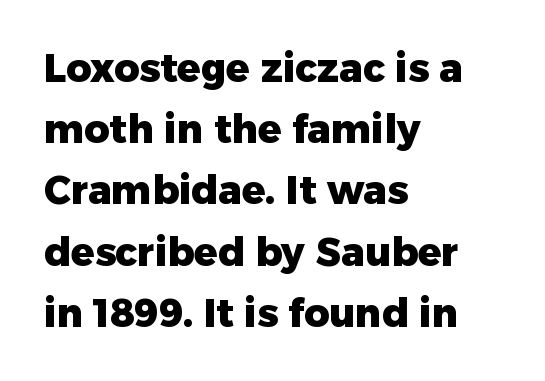
{"serif": "no", "italic": "no", "bold": "yes", "weight": "heavy", "width": "normal", "stroke_contrast": "low", "x_height": "medium", "monospaced": "no", "underline": "no", "align": "left", "line_spacing": "normal", "line_spacing_ratio": 1.57, "letter_spacing": "normal", "letter_spacing_em": 0.0, "glyph_px": 39}
